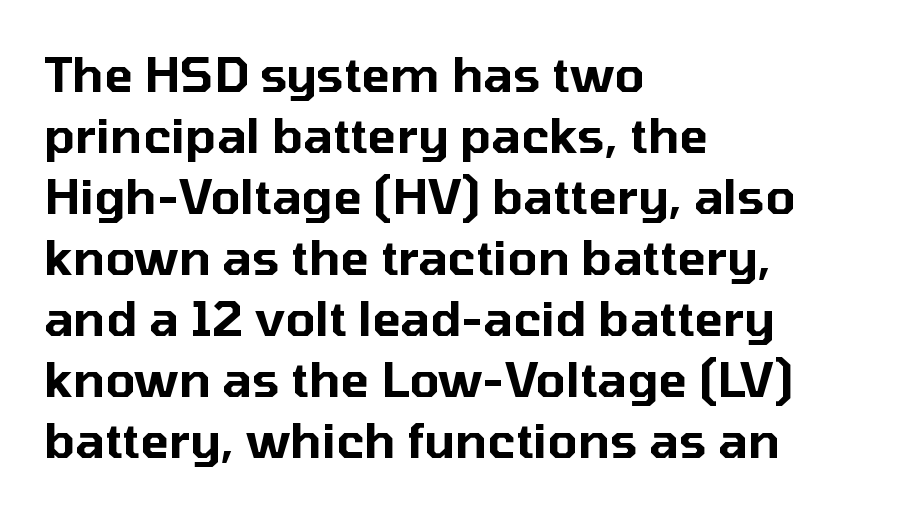
Q: Is the text italic (slanted)? A: No, it is upright.
Q: Is the typeface a serif or a sans-serif typeface? A: Sans-serif.
Q: Is the text underlined? A: No.
Q: How is the paragraph aligned? A: Left-aligned.
Q: Is the spacing between letters normal or unusually wide? A: Normal.
Q: Is the spacing between lines tight, normal or loose? A: Normal.
Q: Width (condensed, normal, or wide)? A: Normal.
Q: Stroke contrast? A: Low.
Q: x-height? A: Medium.
Q: Monospaced? A: No.
